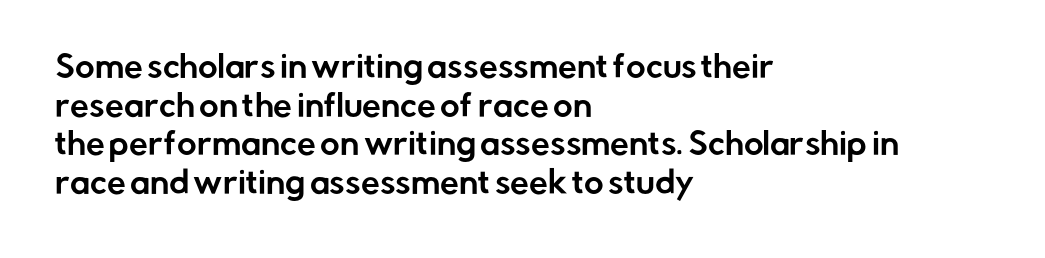
If you measured baseline to baseline, you'd find a middling distance. If you drew a ruler down the left edge, every line would touch it. The strip under each line holds only bare page. Font category for this specimen: sans-serif.
